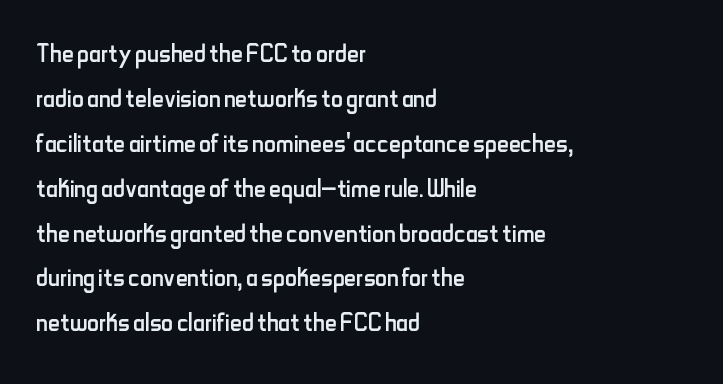
The image shows 33 px regular-weight, condensed sans-serif type, upright; set left-aligned, normal line spacing (1.36x), normal letter spacing, not underlined; low stroke contrast and a small x-height.
